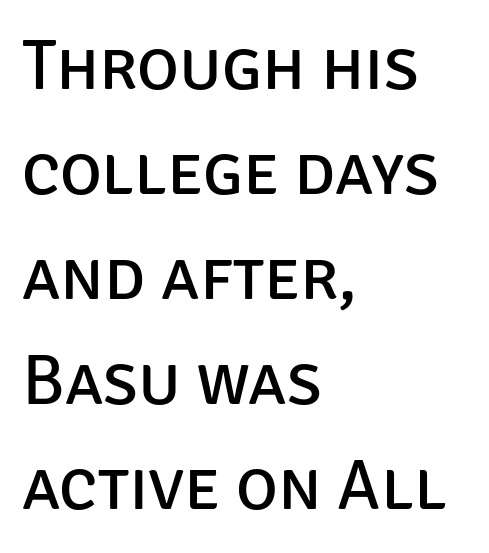
Q: Is the text bold? A: No.
Q: Is the text italic (slanted)? A: No, it is upright.
Q: Is the typeface a serif or a sans-serif typeface? A: Sans-serif.
Q: Is the text underlined? A: No.
Q: How is the paragraph aligned? A: Left-aligned.
Q: Is the spacing between letters normal or unusually wide? A: Normal.
Q: Is the spacing between lines tight, normal or loose? A: Normal.
Q: Width (condensed, normal, or wide)? A: Normal.
Q: Stroke contrast? A: Low.
Q: x-height? A: Large.
Q: Monospaced? A: No.
